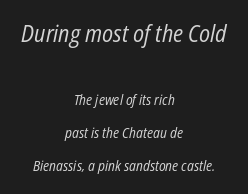
The designer gave the opening block more size than the closing block. The typography opts for an oblique posture over an upright one. Heft: none added — not bold. The space beneath each line is pristine and unruled. If you measured baseline to baseline, you'd find a long distance.
